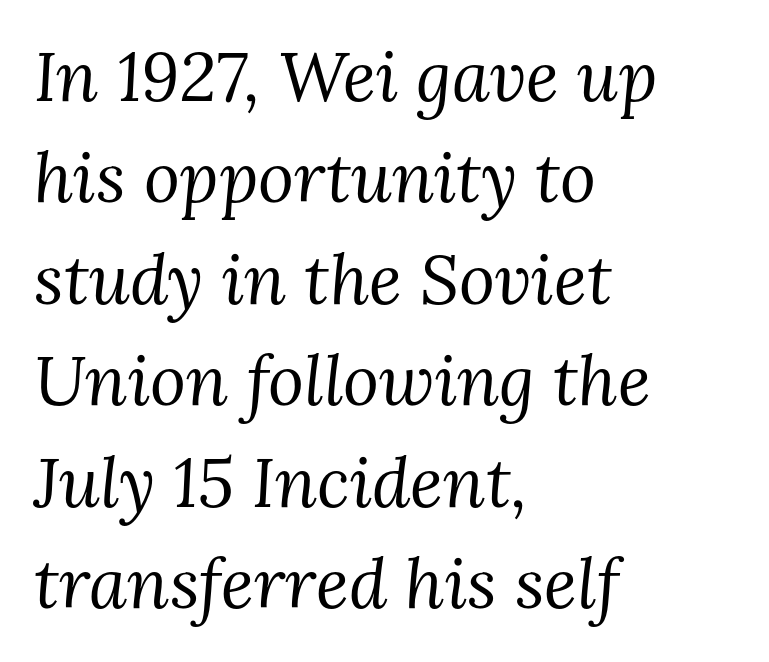
{"serif": "yes", "italic": "yes", "lean": "right", "slant_degrees": 3, "bold": "no", "weight": "regular", "width": "normal", "stroke_contrast": "medium", "x_height": "medium", "monospaced": "no", "underline": "no", "align": "left", "line_spacing": "normal", "line_spacing_ratio": 1.47, "letter_spacing": "normal", "letter_spacing_em": 0.0, "glyph_px": 69}
